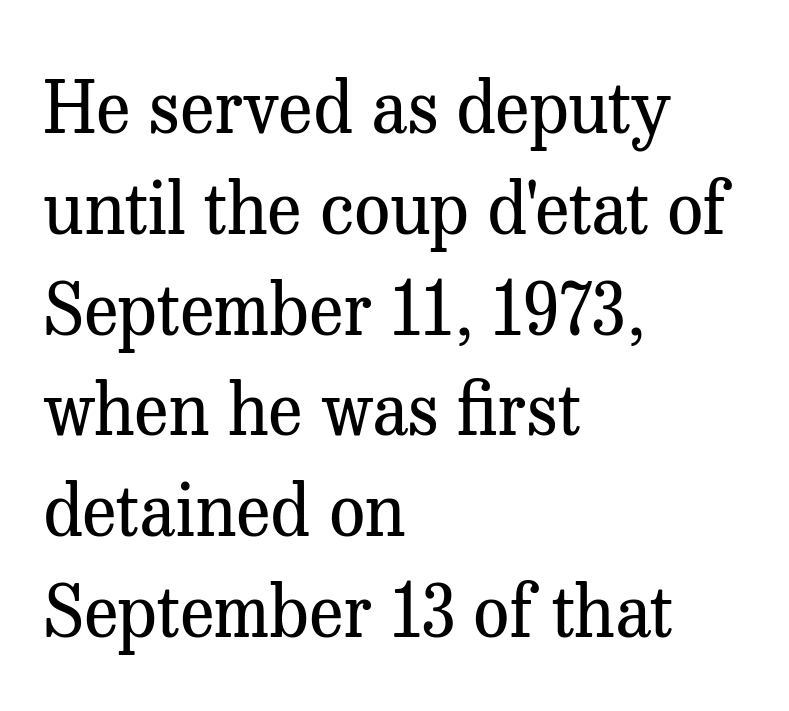
Q: Is the text bold? A: No.
Q: Is the text italic (slanted)? A: No, it is upright.
Q: Is the typeface a serif or a sans-serif typeface? A: Serif.
Q: Is the text underlined? A: No.
Q: How is the paragraph aligned? A: Left-aligned.
Q: Is the spacing between letters normal or unusually wide? A: Normal.
Q: Is the spacing between lines tight, normal or loose? A: Normal.
Q: Width (condensed, normal, or wide)? A: Normal.
Q: Stroke contrast? A: Medium.
Q: x-height? A: Medium.
Q: Monospaced? A: No.
